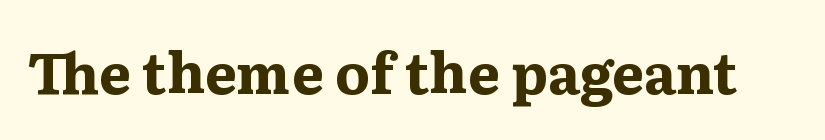
{"serif": "yes", "italic": "no", "bold": "yes", "weight": "bold", "width": "wide", "stroke_contrast": "medium", "x_height": "medium", "monospaced": "no", "underline": "no", "letter_spacing": "normal", "letter_spacing_em": 0.0, "glyph_px": 56}
